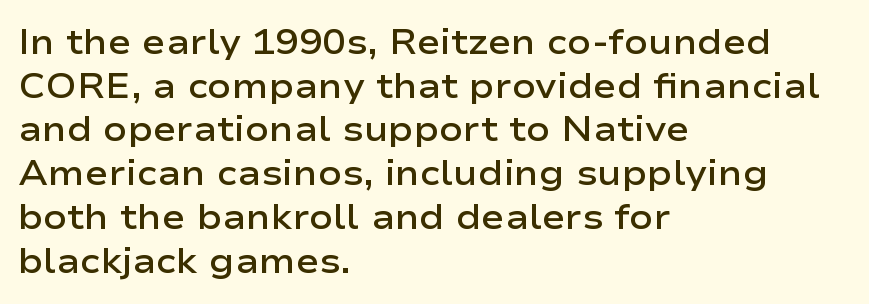
The image shows 35 px semibold, wide sans-serif type, upright; set left-aligned, normal line spacing (1.25x), normal letter spacing, not underlined; low stroke contrast and a medium x-height.
